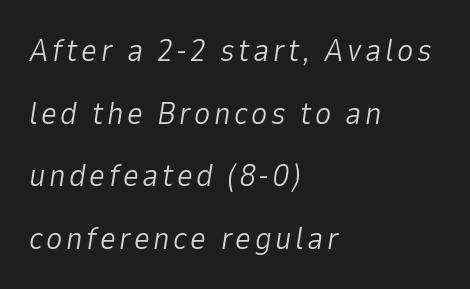
The baseline area is clear. No chunkiness to these letters — they're not bold. Note the varied advance widths — an 'i' is clearly narrower than an 'm'. An italicized treatment has been applied to the whole sample. The designer dialed line spacing up above the default. Alignment: flush left.
